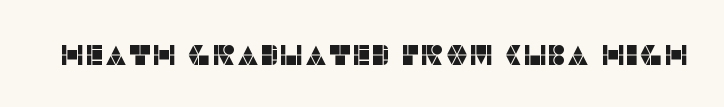
{"serif": "no", "italic": "no", "width": "normal", "stroke_contrast": "low", "x_height": "large", "monospaced": "no", "underline": "no", "letter_spacing": "normal", "letter_spacing_em": 0.0, "glyph_px": 29}
